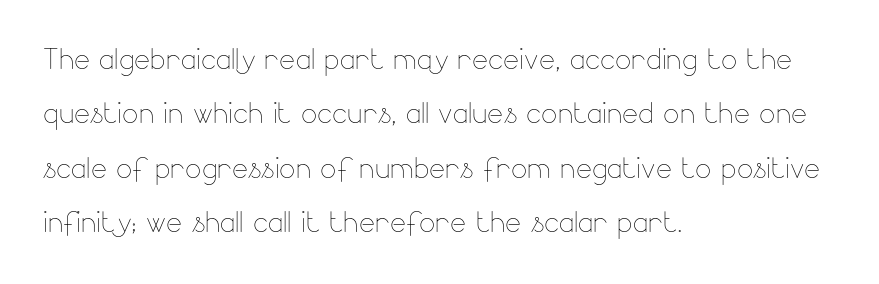
Q: Is the text bold? A: No.
Q: Is the text italic (slanted)? A: No, it is upright.
Q: Is the text underlined? A: No.
Q: How is the paragraph aligned? A: Left-aligned.
Q: Is the spacing between letters normal or unusually wide? A: Normal.
Q: Is the spacing between lines tight, normal or loose? A: Normal.
Q: Width (condensed, normal, or wide)? A: Normal.
Q: Stroke contrast? A: Low.
Q: x-height? A: Small.
Q: Monospaced? A: No.
